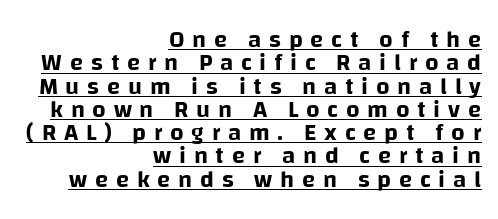
{"italic": "no", "underline": "yes", "align": "right", "line_spacing": "tight", "line_spacing_ratio": 0.97, "letter_spacing": "wide", "letter_spacing_em": 0.32, "glyph_px": 24}
